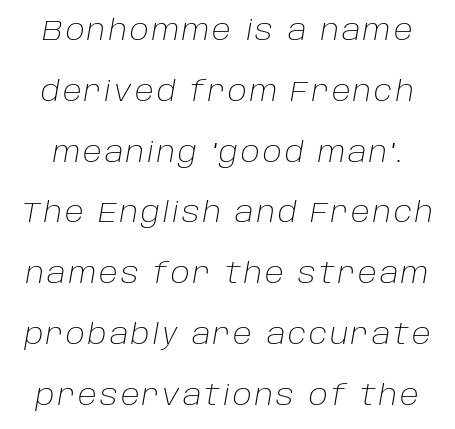
These lines stand farther apart than default settings would place them. Nothing heavy about these letters — not bold at all. Underline: absent. A typesetter would call this proportional, since set widths differ per character.
